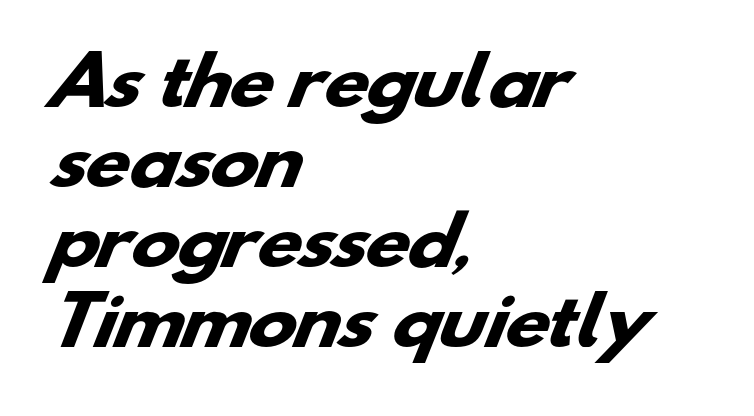
Q: Is the text bold? A: Yes.
Q: Is the typeface a serif or a sans-serif typeface? A: Sans-serif.
Q: Is the text underlined? A: No.
Q: How is the paragraph aligned? A: Left-aligned.
Q: Is the spacing between letters normal or unusually wide? A: Normal.
Q: Width (condensed, normal, or wide)? A: Wide.
Q: Stroke contrast? A: Low.
Q: x-height? A: Small.
Q: Monospaced? A: No.
